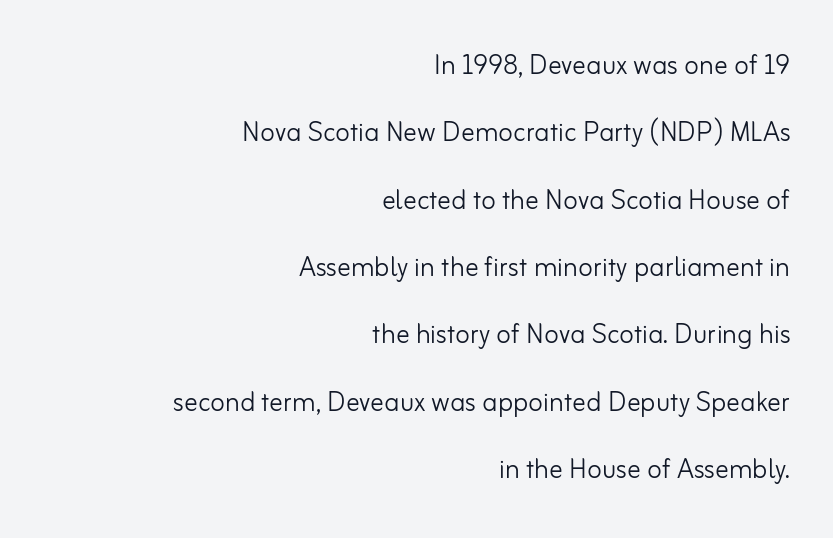
Look at the tracking — it's just the regular setting, nothing added. The block of text is sparse from top to bottom, with ample space between rows. Check the space under the baseline: it is left empty. Letterform terminals end flat and unadorned throughout the passage. This sample is right-justified, so line beginnings fall wherever the words allow. Do the characters align in a grid? No, the font is proportional.
